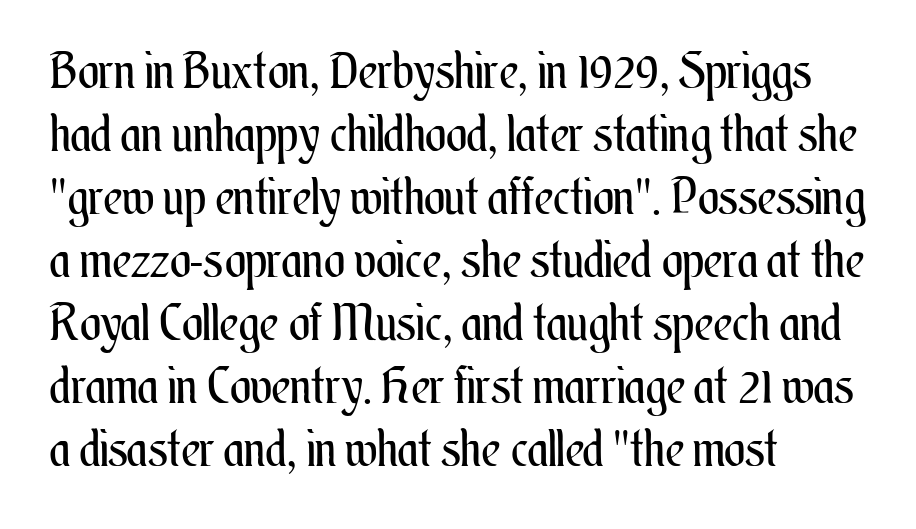
The image shows 50 px regular-weight, condensed type, upright; set left-aligned, normal line spacing (1.26x), normal letter spacing, not underlined; medium stroke contrast and a small x-height.
